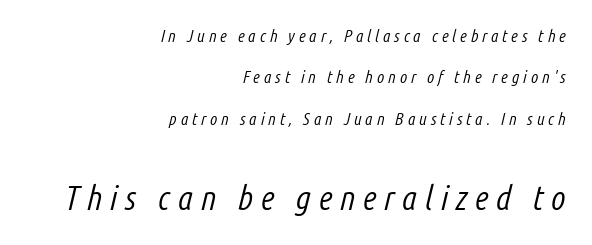
{"italic": "yes", "lean": "right", "slant_degrees": 14, "bold": "no", "weight": "light", "width": "condensed", "stroke_contrast": "low", "x_height": "medium", "monospaced": "no", "underline": "no", "align": "right", "line_spacing": "loose", "line_spacing_ratio": 2.44, "letter_spacing": "wide", "letter_spacing_em": 0.22, "larger_block": "second", "size_ratio": 2.0, "glyph_px": 34}
